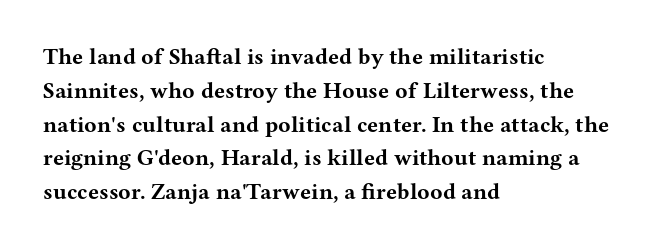
Q: Is the text bold? A: Yes.
Q: Is the text italic (slanted)? A: No, it is upright.
Q: Is the text underlined? A: No.
Q: How is the paragraph aligned? A: Left-aligned.
Q: Is the spacing between letters normal or unusually wide? A: Normal.
Q: Is the spacing between lines tight, normal or loose? A: Normal.
